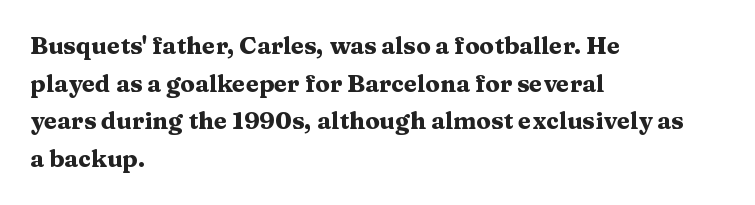
Heavy, bold letterforms. Quick note: underline off. The space between consecutive lines is moderate. This is roman type, the default non-slanted kind. The compositor pushed each line to the left boundary.
